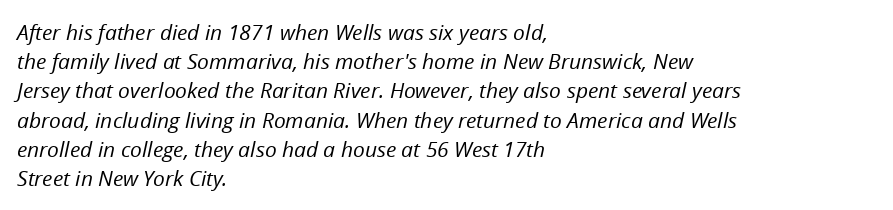
Q: Is the text bold? A: No.
Q: Is the text italic (slanted)? A: Yes, it leans right by about 12 degrees.
Q: Is the text underlined? A: No.
Q: How is the paragraph aligned? A: Left-aligned.
Q: Is the spacing between letters normal or unusually wide? A: Normal.
Q: Is the spacing between lines tight, normal or loose? A: Normal.
